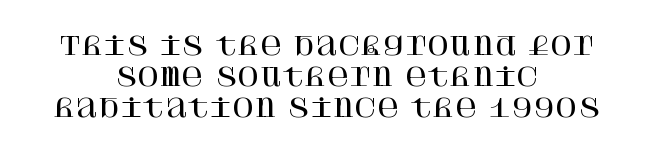
{"italic": "no", "underline": "no", "align": "center", "line_spacing": "normal", "line_spacing_ratio": 1.29, "letter_spacing": "normal", "letter_spacing_em": 0.0, "glyph_px": 24}
